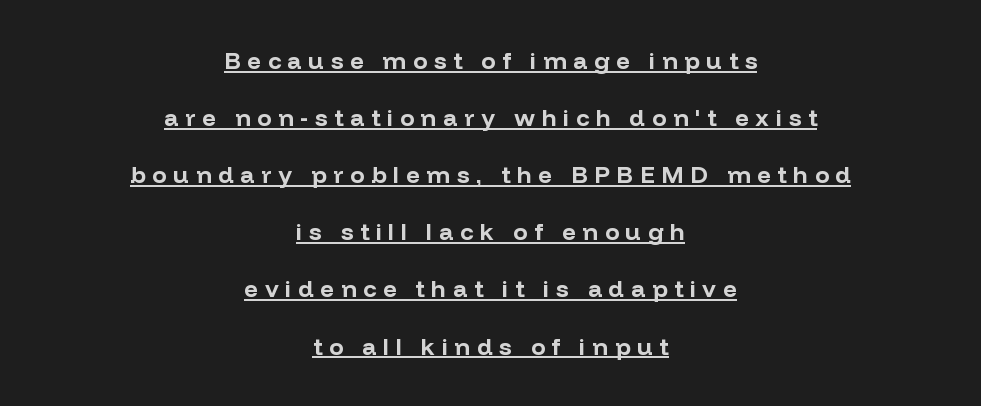
Students, this is bold: see how much ink each stroke carries. Airy leading. The paragraph shown floats in the horizontal middle. The letters stand upright; this is a roman face. Like a heading marked for emphasis, these lines bear an underscore. Look at the tracking — it's clearly loosened, letters drifting apart.
